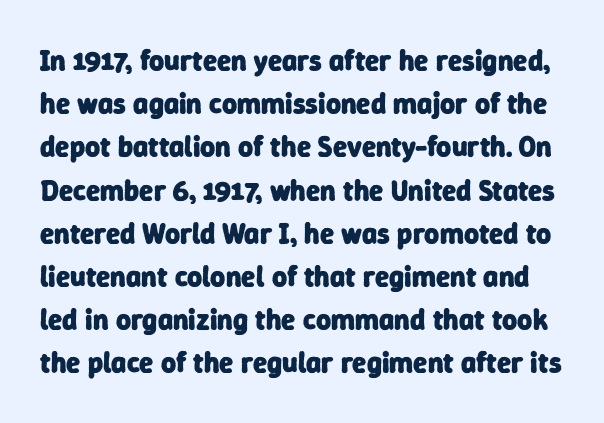
Proportional: the letters do not fall into vertical columns. The specimen omits any rule beneath the text block's lines. A typesetter would label this face a sans. The gaps between neighbouring characters are ordinary and unremarkable. This is heavy type, rendered in bold. If you measured baseline to baseline, you'd find a middling distance.
